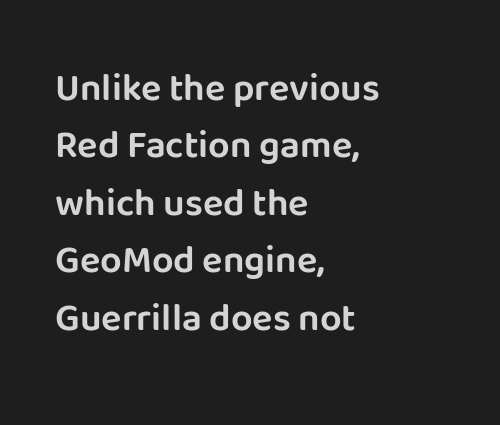
These lines are composed in type without serifs. One-word summary of the alignment: left. Inter-character spacing is left at the font's built-in metrics. Honestly, there is no underline to notice here at all. Vertically, the passage feels balanced, rows spaced as you'd expect. Posture: vertical.
